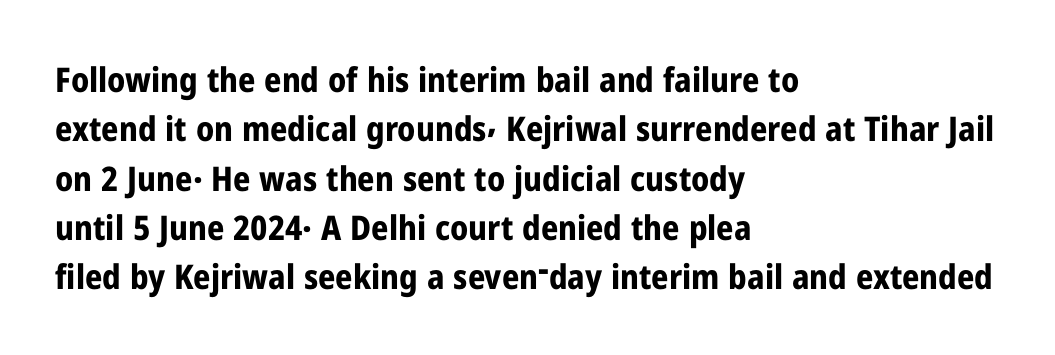
The image shows 34 px bold, condensed sans-serif type, upright; set left-aligned, normal line spacing (1.45x), normal letter spacing, not underlined; low stroke contrast and a medium x-height.
